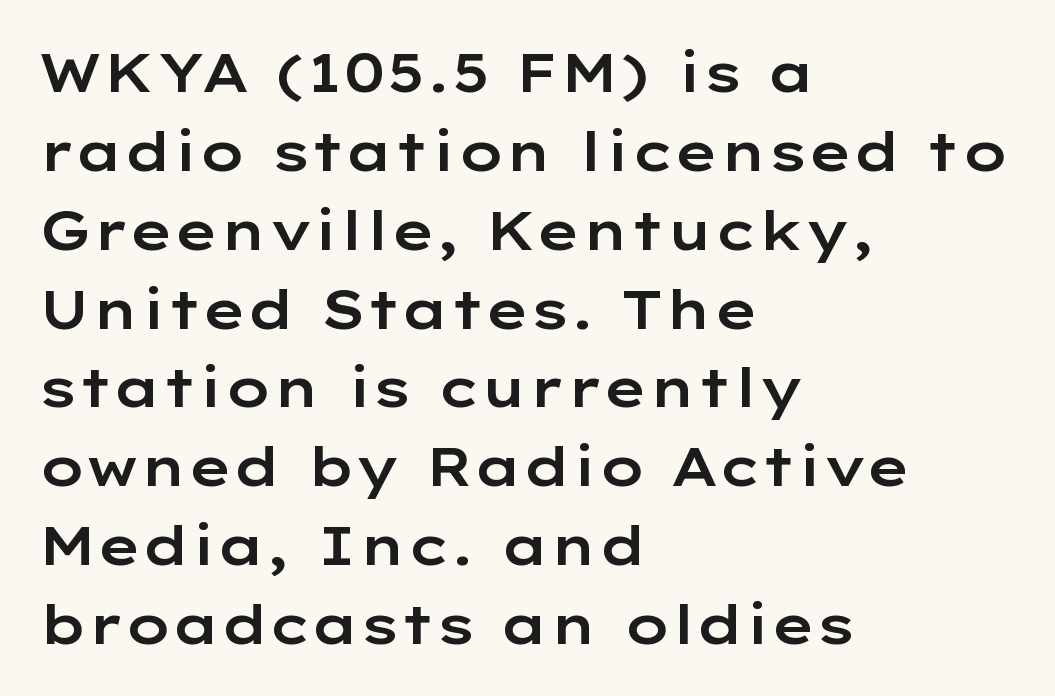
{"serif": "no", "italic": "no", "width": "wide", "stroke_contrast": "low", "x_height": "medium", "monospaced": "no", "underline": "no", "align": "left", "line_spacing": "normal", "line_spacing_ratio": 1.46, "letter_spacing": "normal", "letter_spacing_em": 0.0, "glyph_px": 54}
